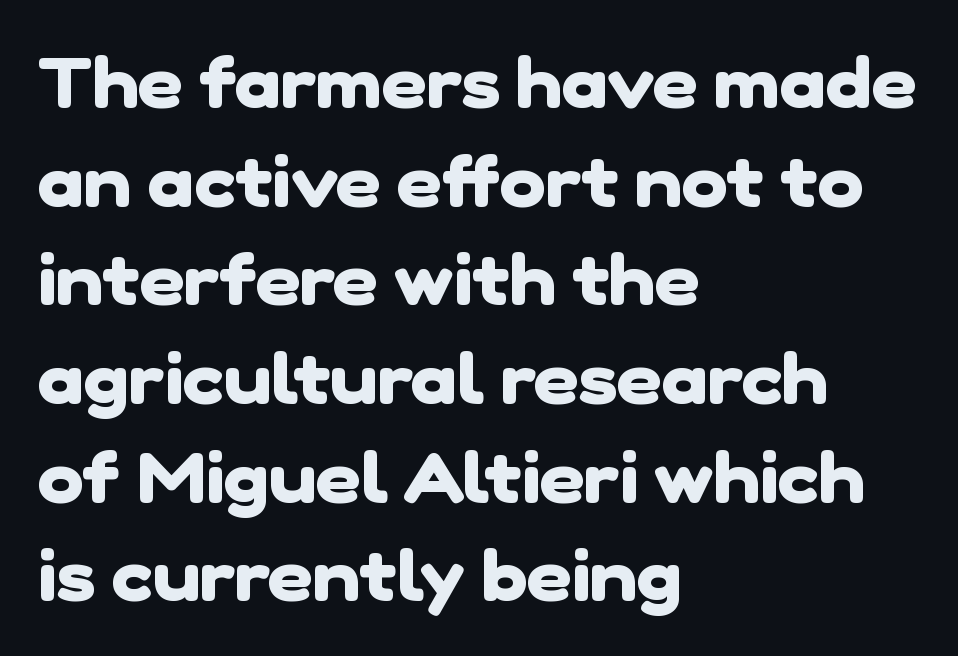
Regular leading. This rendering employs a face without finishing strokes, i.e., a sans-serif. This sample uses plain, unmodified letter spacing. Letters rest on an invisible, unmarked baseline. Think of a printed novel: that variable character pitch is what you see here.
